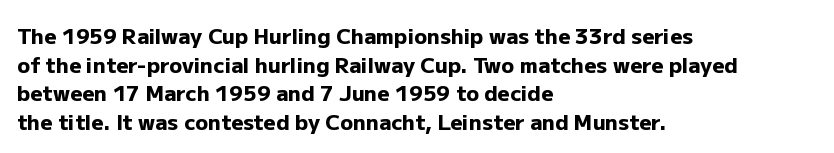
Q: Is the text bold? A: Yes.
Q: Is the text italic (slanted)? A: No, it is upright.
Q: Is the text underlined? A: No.
Q: How is the paragraph aligned? A: Left-aligned.
Q: Is the spacing between letters normal or unusually wide? A: Normal.
Q: Is the spacing between lines tight, normal or loose? A: Normal.
